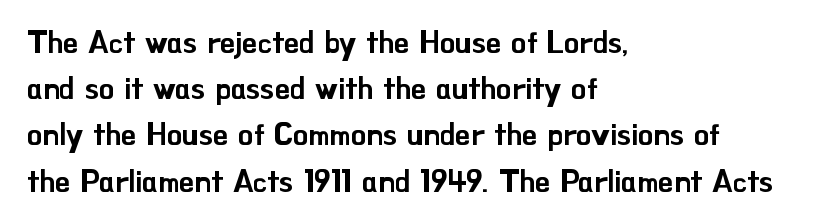
{"serif": "no", "italic": "no", "width": "normal", "stroke_contrast": "low", "x_height": "small", "monospaced": "no", "underline": "no", "align": "left", "line_spacing": "normal", "line_spacing_ratio": 1.54, "letter_spacing": "normal", "letter_spacing_em": 0.0, "glyph_px": 30}
